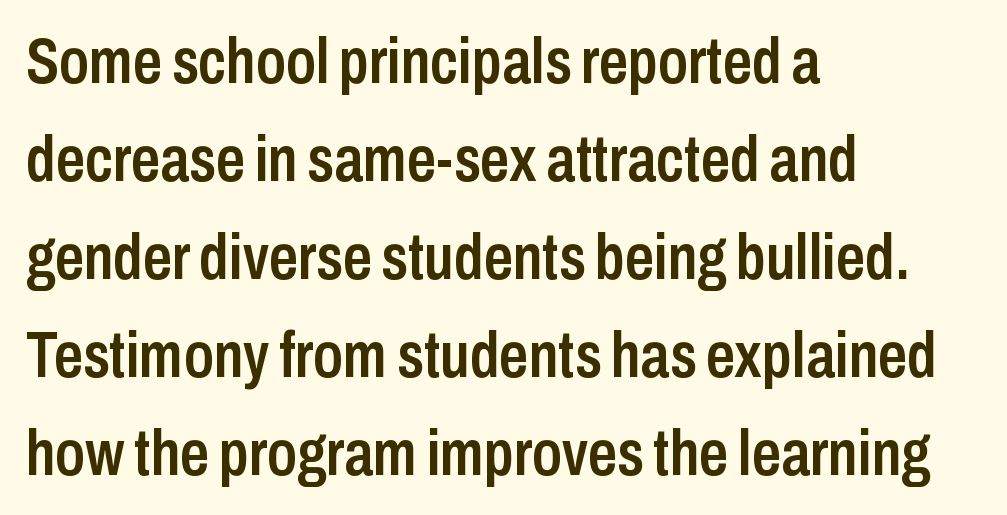
Q: Is the text bold? A: Semi-bold.
Q: Is the text italic (slanted)? A: No, it is upright.
Q: Is the typeface a serif or a sans-serif typeface? A: Sans-serif.
Q: Is the text underlined? A: No.
Q: How is the paragraph aligned? A: Left-aligned.
Q: Is the spacing between letters normal or unusually wide? A: Normal.
Q: Is the spacing between lines tight, normal or loose? A: Normal.
Q: Width (condensed, normal, or wide)? A: Condensed.
Q: Stroke contrast? A: Low.
Q: x-height? A: Medium.
Q: Monospaced? A: No.
